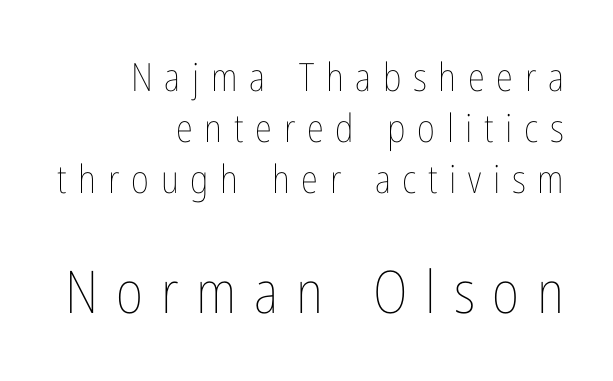
Is this a heavy cut? Hardly; it is regular or lighter. These lines have a slow, spaced-out rhythm from letter to letter. Ascenders rise straight up at ninety degrees. Decoration check: the copy has no underline. How would I describe the line gaps? Plain and ordinary.
